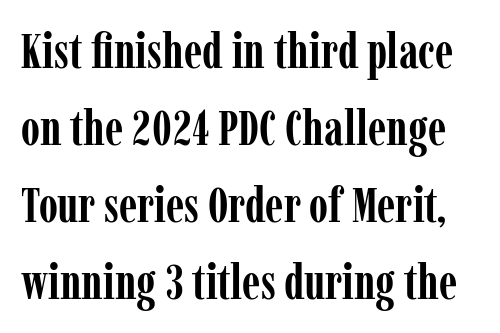
The image shows 49 px semibold, condensed serif type, upright; set normal line spacing (1.57x), normal letter spacing, not underlined; low stroke contrast and a medium x-height.
